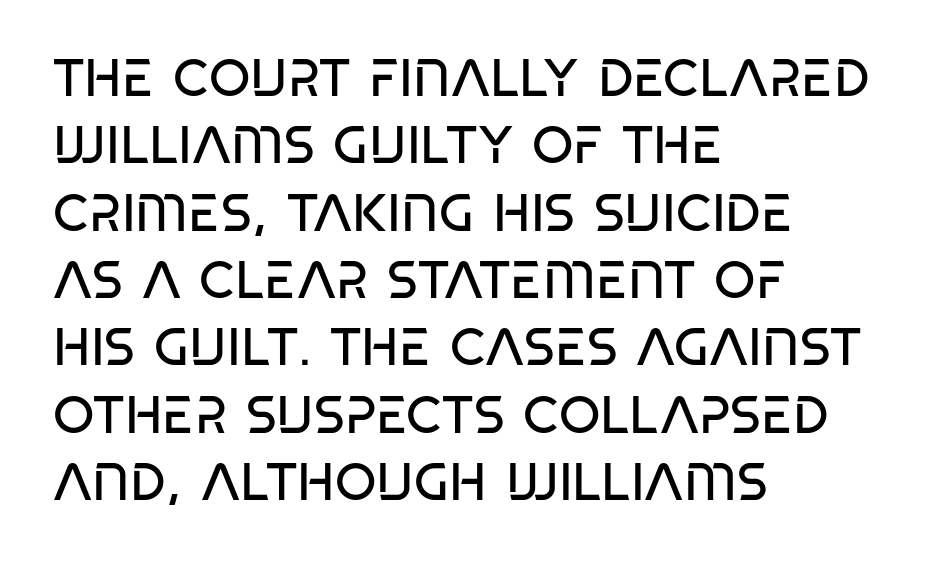
Q: Is the text bold? A: No.
Q: Is the typeface a serif or a sans-serif typeface? A: Sans-serif.
Q: Is the text underlined? A: No.
Q: How is the paragraph aligned? A: Left-aligned.
Q: Is the spacing between letters normal or unusually wide? A: Normal.
Q: Is the spacing between lines tight, normal or loose? A: Normal.
Q: Width (condensed, normal, or wide)? A: Condensed.
Q: Stroke contrast? A: Low.
Q: x-height? A: Large.
Q: Monospaced? A: No.
